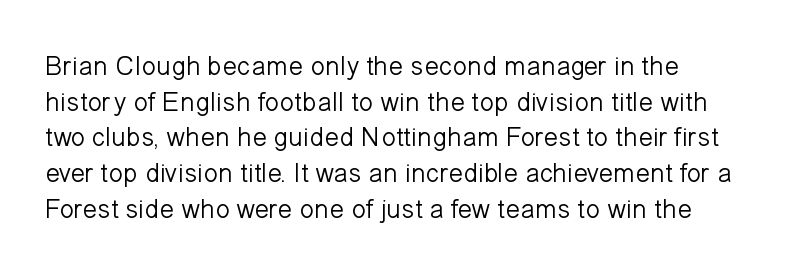
{"italic": "no", "bold": "no", "underline": "no", "line_spacing": "normal", "line_spacing_ratio": 1.32, "letter_spacing": "normal", "letter_spacing_em": 0.0, "glyph_px": 27}
